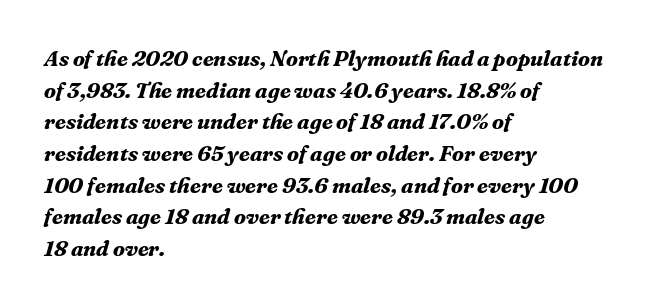
These lines keep a tight, regular rhythm from letter to letter. These lines carry a lot of weight — the face is fully bold. Left-aligned paragraph, ragged on the right. The passage shown stacks its lines at a standard gap. Quick note: underline off. The lettering tilts uniformly, giving the passage an italic look.
